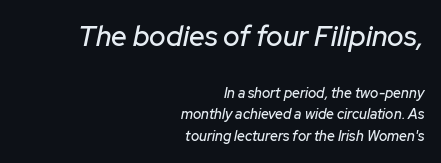
The image shows 28 px text type, italic (leaning right); set right-aligned, normal line spacing (1.54x), normal letter spacing, not underlined; the first (top) block is 2.0x larger; low stroke contrast and a medium x-height.
